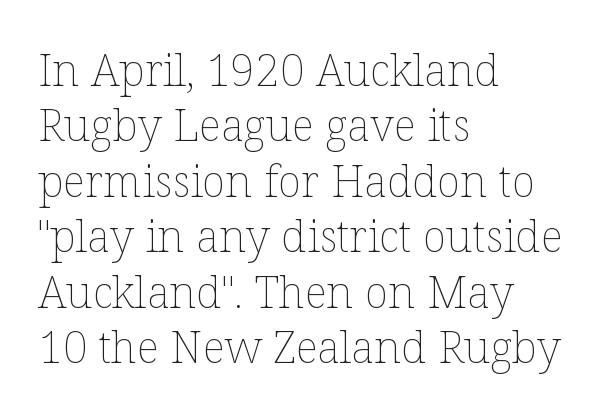
{"italic": "no", "bold": "no", "weight": "thin", "width": "normal", "stroke_contrast": "low", "x_height": "medium", "monospaced": "no", "underline": "no", "align": "left", "line_spacing": "normal", "line_spacing_ratio": 1.26, "letter_spacing": "normal", "letter_spacing_em": 0.0, "glyph_px": 44}
